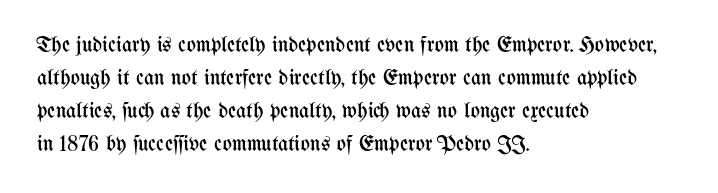
The image shows 22 px text type, upright; set left-aligned, normal line spacing (1.5x), normal letter spacing, not underlined.
